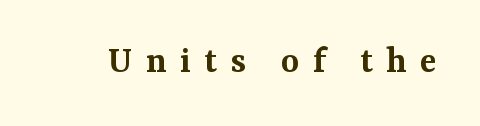
The image shows 39 px semibold serif type, upright; set unusually wide letter spacing (+0.34 em), not underlined; medium stroke contrast and a medium x-height.
